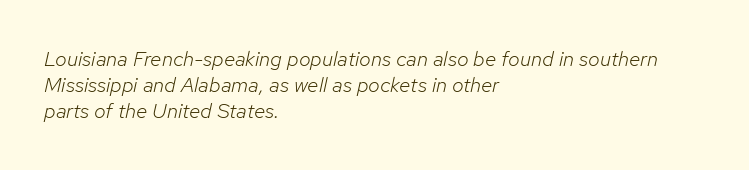
{"italic": "yes", "lean": "right", "slant_degrees": 12, "bold": "no", "underline": "no", "align": "left", "line_spacing": "normal", "line_spacing_ratio": 1.25, "letter_spacing": "normal", "letter_spacing_em": 0.0, "glyph_px": 21}
